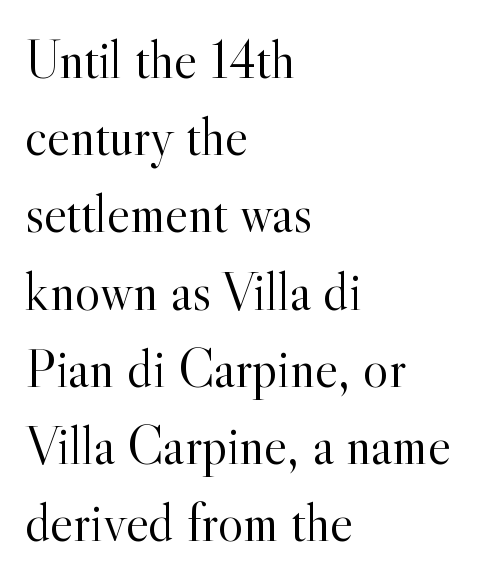
The image shows 54 px light serif type, upright; set left-aligned, normal line spacing (1.43x), normal letter spacing, not underlined; a small x-height.
